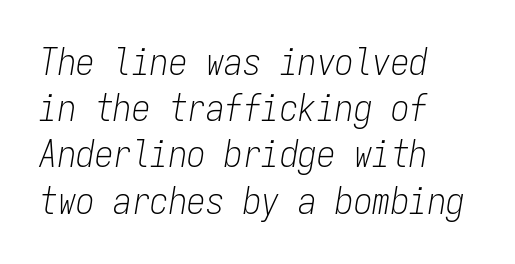
{"italic": "yes", "lean": "right", "slant_degrees": 9, "bold": "no", "weight": "light", "width": "condensed", "stroke_contrast": "low", "x_height": "medium", "monospaced": "yes", "underline": "no", "align": "left", "line_spacing": "normal", "line_spacing_ratio": 1.25, "letter_spacing": "normal", "letter_spacing_em": 0.0, "glyph_px": 37}
